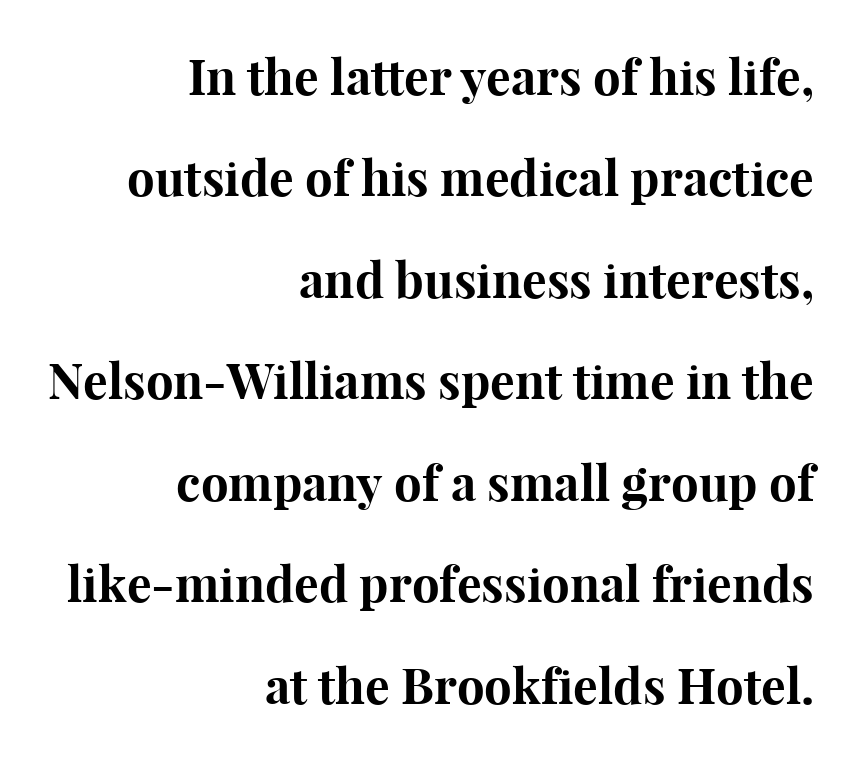
{"serif": "yes", "italic": "no", "bold": "yes", "weight": "bold", "width": "normal", "stroke_contrast": "high", "x_height": "medium", "monospaced": "no", "underline": "no", "align": "right", "line_spacing": "loose", "line_spacing_ratio": 2.07, "letter_spacing": "normal", "letter_spacing_em": 0.0, "glyph_px": 49}
